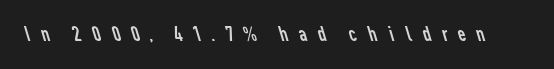
{"bold": "no", "underline": "no", "letter_spacing": "wide", "letter_spacing_em": 0.39, "glyph_px": 22}
